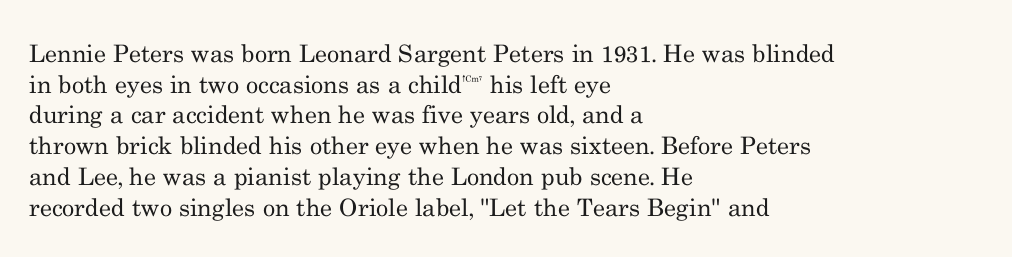
Is the type heavy? It reads as light-to-regular instead. Leftover space on each line is placed entirely after the last word. Characters follow at the spacing the type designer built in. The passage shown stacks its lines at a standard gap.
